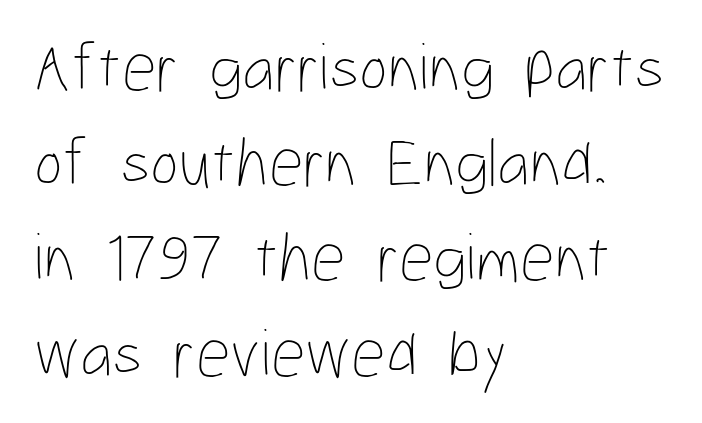
Is this a fixed-width face? No — the glyphs have proportional, varying widths. Vertically, the passage feels balanced, rows spaced as you'd expect. In CSS terms this would be text-align: left. The letters stand straight up with perfectly vertical stems.
